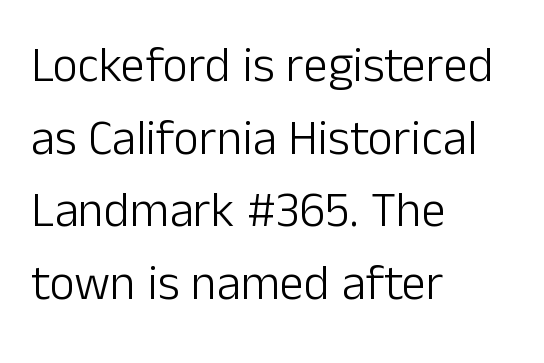
The image shows 49 px light sans-serif type, upright; set left-aligned, normal line spacing (1.48x), normal letter spacing, not underlined; low stroke contrast and a medium x-height.
